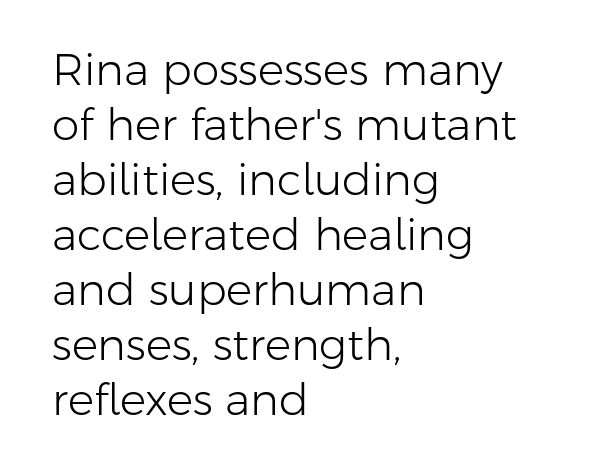
{"serif": "no", "italic": "no", "bold": "no", "weight": "light", "width": "normal", "stroke_contrast": "low", "x_height": "medium", "monospaced": "no", "underline": "no", "align": "left", "line_spacing": "normal", "line_spacing_ratio": 1.25, "letter_spacing": "normal", "letter_spacing_em": 0.0, "glyph_px": 44}
